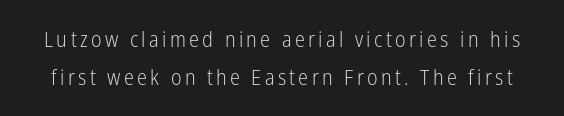
{"italic": "no", "bold": "no", "underline": "no", "line_spacing_ratio": 1.79, "glyph_px": 21}
